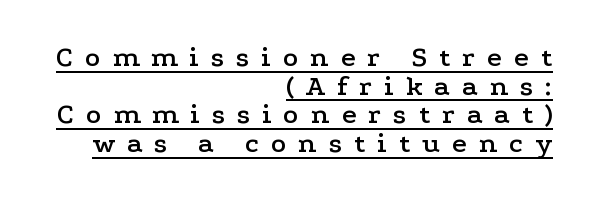
The rendered words wear a rule along their underside. Reading down the block, your eye finds every line finishing at a fixed right position. Tall strokes in this sample are plumb rather than angled. Does the leading feel generous? Not at all — it's pinched.
